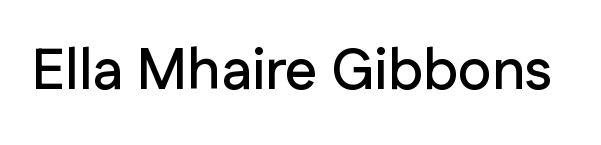
The image shows 57 px sans-serif type, upright; set normal letter spacing, not underlined; low stroke contrast and a medium x-height.
